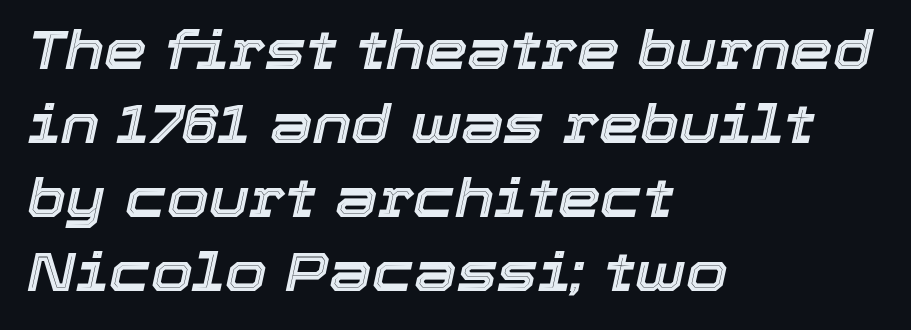
{"italic": "yes", "lean": "right", "slant_degrees": 12, "width": "normal", "x_height": "medium", "monospaced": "no", "underline": "no", "align": "left", "line_spacing": "normal", "line_spacing_ratio": 1.37, "letter_spacing": "normal", "letter_spacing_em": 0.0, "glyph_px": 54}
